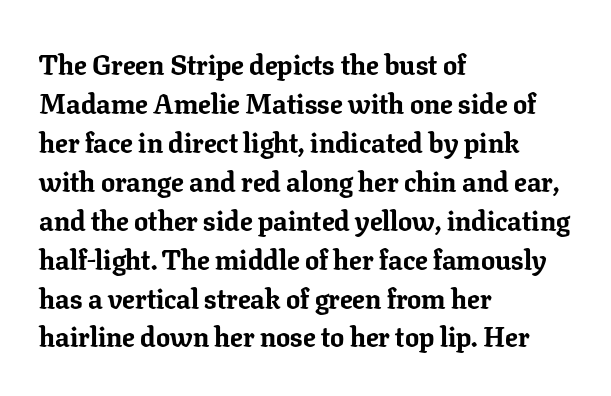
The image shows 28 px bold serif type, upright; set left-aligned, normal line spacing (1.39x), normal letter spacing, not underlined; low stroke contrast and a medium x-height.
